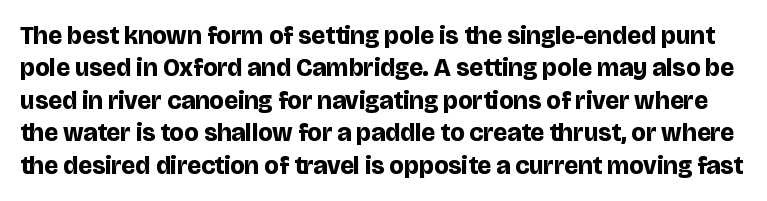
Q: Is the text bold? A: Yes.
Q: Is the text italic (slanted)? A: No, it is upright.
Q: Is the text underlined? A: No.
Q: Is the spacing between letters normal or unusually wide? A: Normal.
Q: Is the spacing between lines tight, normal or loose? A: Normal.
